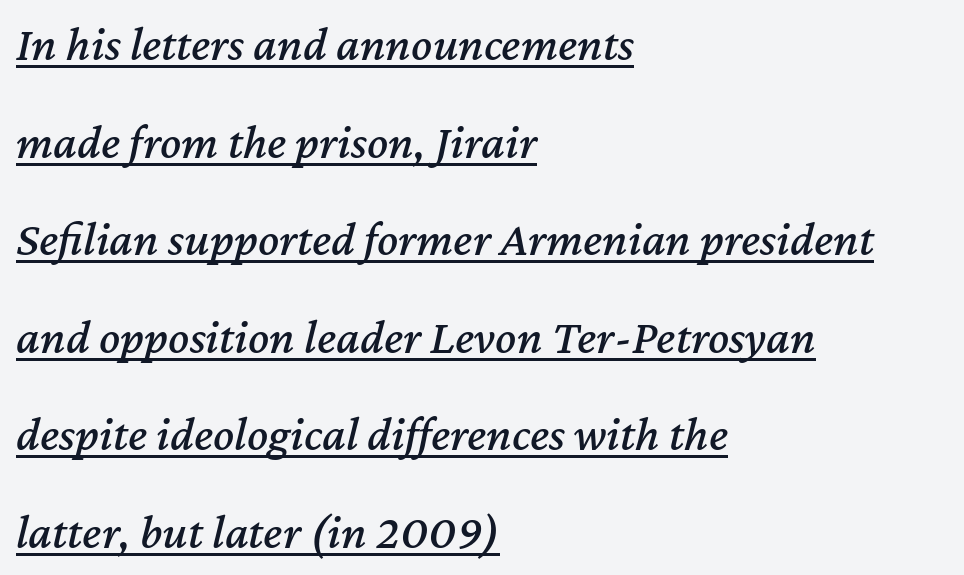
The image shows 49 px text type, italic (leaning right); set left-aligned, loose line spacing (1.99x), normal letter spacing, underlined; medium stroke contrast and a medium x-height.
